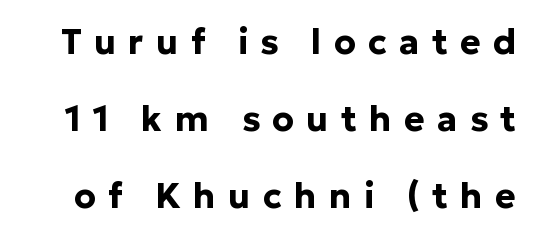
I'd describe the lettering as bold — thick and assertive. If you drew a line through each stem, it would be perfectly vertical. Here the glyphs are tracked loosely, breaking word shapes into spaced letters. The leading is generous, giving the passage an open texture. The letters advance in unequal steps, a hallmark of proportional type.
